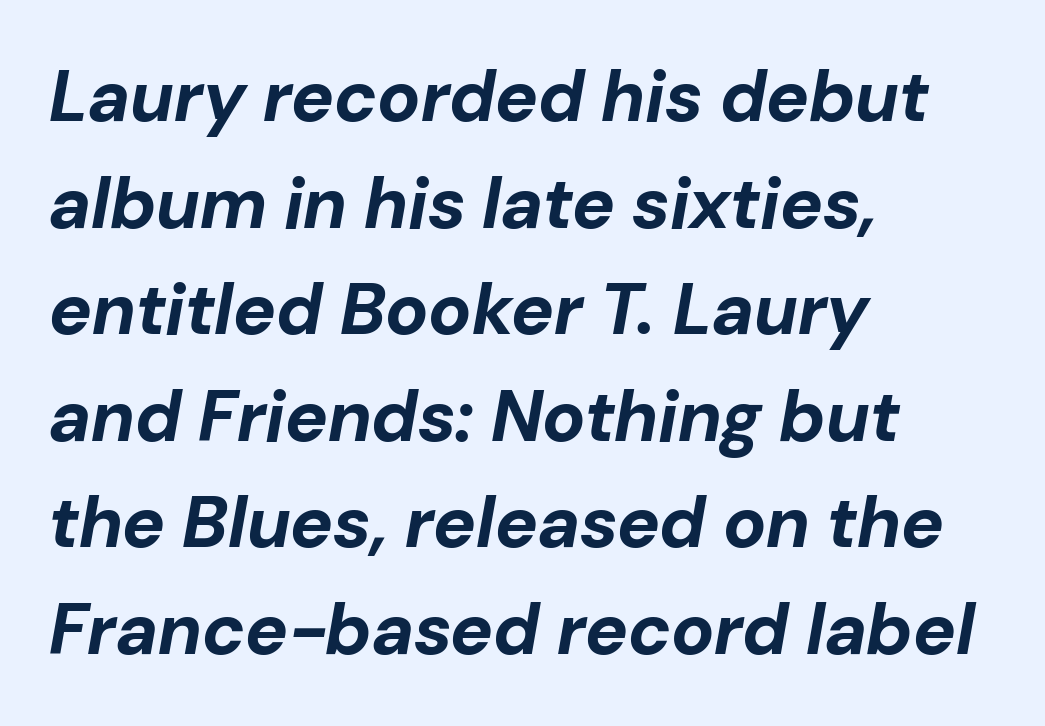
The passage shown is typed in a proportional face where columns would drift. Baseline-to-baseline distance is the conventional proportion of letter height. The glyphs have the mass of a bold cut. The face used here has a pronounced slope to its letters. Only glyphs here, with clear space below each row.
